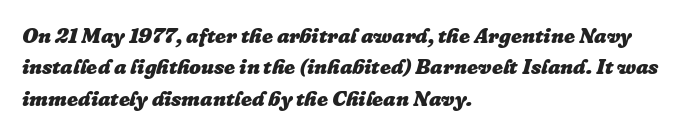
A classic flush-left, rag-right setting is used for this passage. The line texture is even and compact thanks to regular tracking. Rule under the text: the space is simply empty. Typographic density is high because the face is bold.
